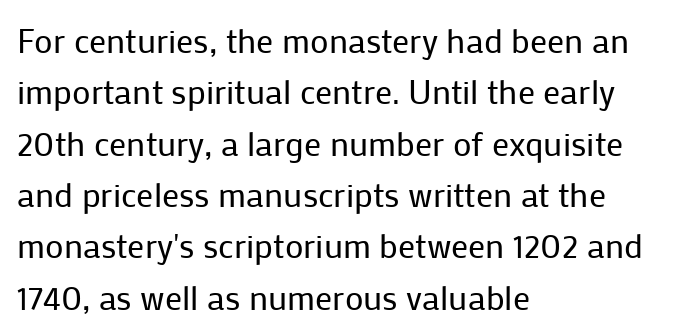
{"serif": "no", "italic": "no", "bold": "no", "weight": "regular", "width": "normal", "stroke_contrast": "low", "x_height": "medium", "monospaced": "no", "underline": "no", "align": "left", "line_spacing": "normal", "line_spacing_ratio": 1.51, "letter_spacing": "normal", "letter_spacing_em": 0.0, "glyph_px": 34}
